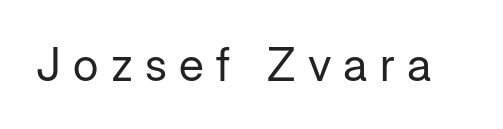
The image shows 46 px regular-weight sans-serif type, upright; set unusually wide letter spacing (+0.27 em), not underlined; low stroke contrast and a medium x-height.
